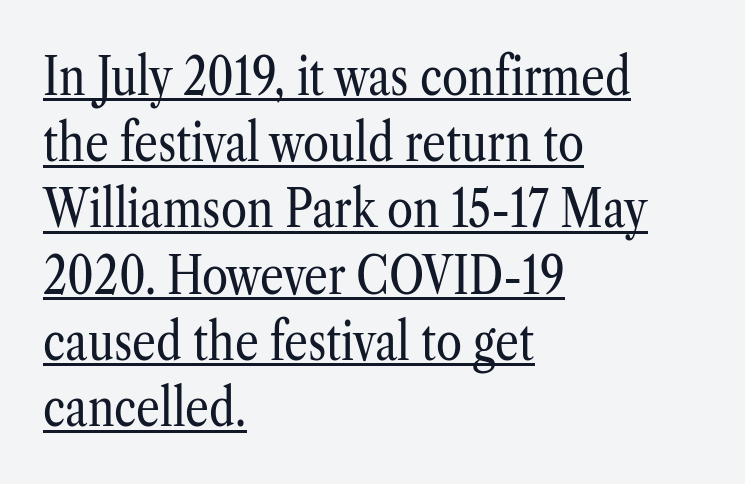
These lines are rendered in a variable-pitch font. A light-to-regular cut is what we see here. A rule runs beneath these lines of type. Tall strokes in this sample are plumb rather than angled. The paragraph shown leans on its left margin. Spacing between characters is what you'd get straight out of the box.
